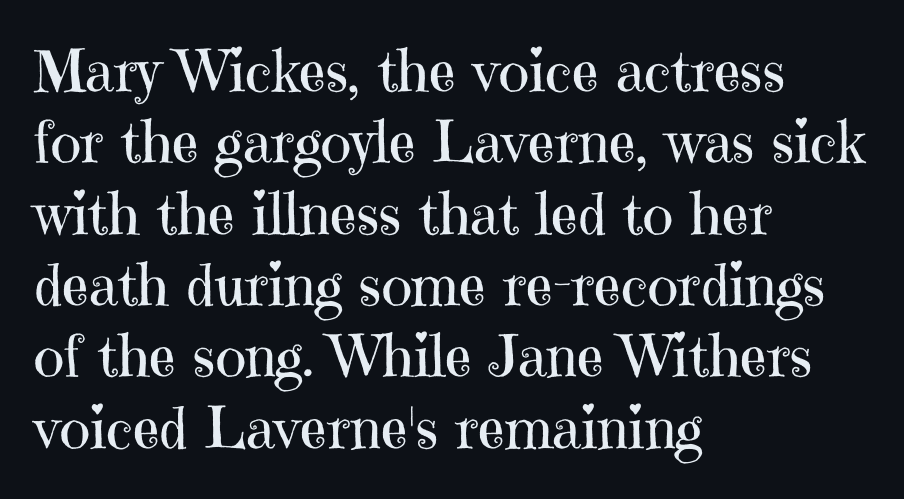
{"serif": "yes", "italic": "no", "bold": "no", "weight": "regular", "width": "normal", "stroke_contrast": "high", "x_height": "medium", "monospaced": "no", "underline": "no", "align": "left", "line_spacing_ratio": 1.23, "letter_spacing": "normal", "letter_spacing_em": 0.0, "glyph_px": 58}
